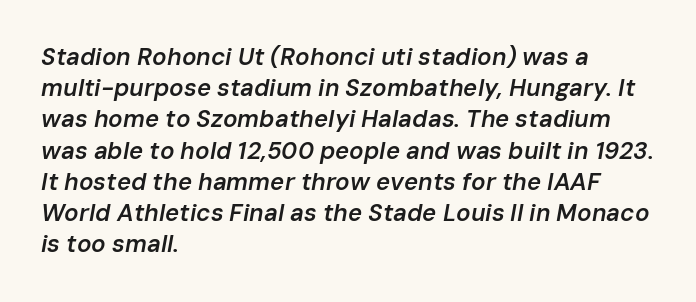
The specimen reads as italic at a glance. The lines are quadded left. The passage shown is semibold, sitting just below true bold. Regular leading. Type without underlining.
